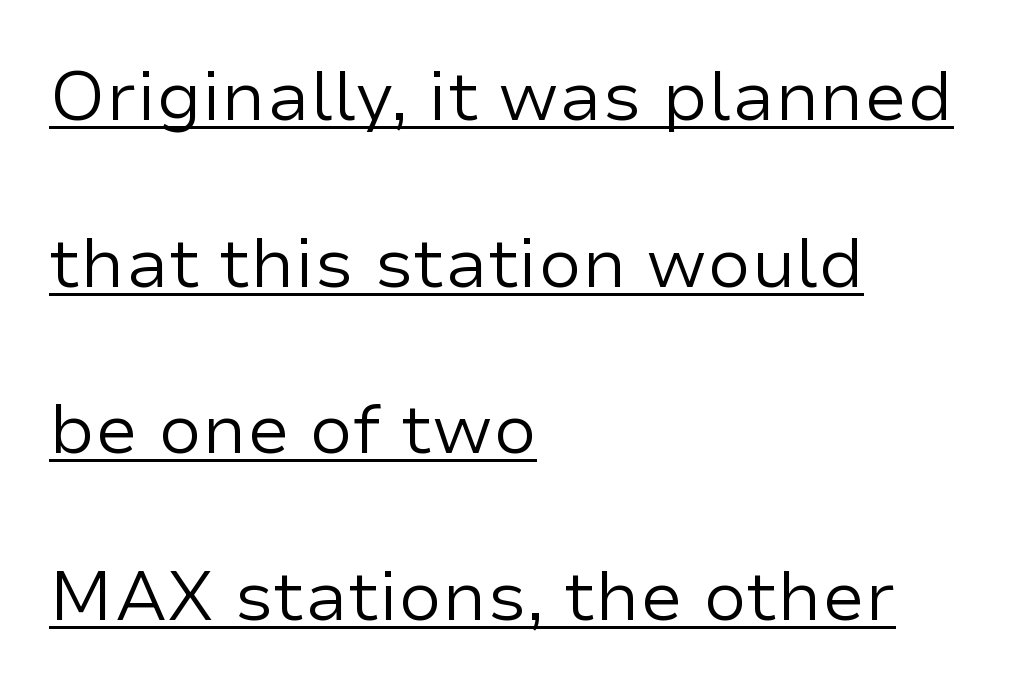
{"serif": "no", "italic": "no", "bold": "no", "weight": "regular", "width": "normal", "stroke_contrast": "low", "x_height": "medium", "monospaced": "no", "underline": "yes", "align": "left", "line_spacing": "loose", "line_spacing_ratio": 2.38, "letter_spacing": "normal", "letter_spacing_em": 0.0, "glyph_px": 70}
